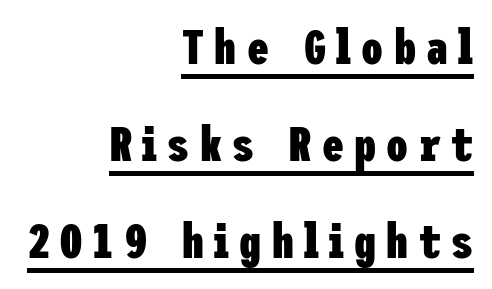
Q: Is the text bold? A: Yes.
Q: Is the text italic (slanted)? A: No, it is upright.
Q: Is the typeface a serif or a sans-serif typeface? A: Sans-serif.
Q: Is the text underlined? A: Yes.
Q: How is the paragraph aligned? A: Right-aligned.
Q: Is the spacing between letters normal or unusually wide? A: Unusually wide.
Q: Is the spacing between lines tight, normal or loose? A: Loose.
Q: Width (condensed, normal, or wide)? A: Condensed.
Q: Stroke contrast? A: Low.
Q: x-height? A: Medium.
